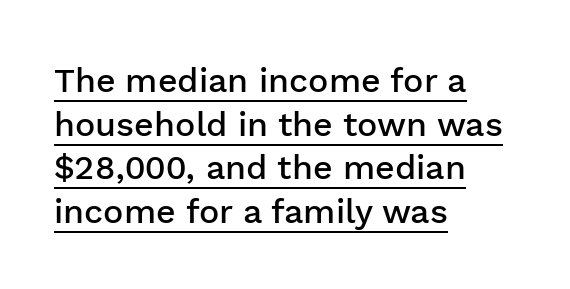
{"serif": "no", "italic": "no", "bold": "semi", "weight": "semibold", "width": "normal", "stroke_contrast": "low", "x_height": "medium", "monospaced": "no", "underline": "yes", "align": "left", "line_spacing": "normal", "line_spacing_ratio": 1.28, "letter_spacing": "normal", "letter_spacing_em": 0.0, "glyph_px": 34}
